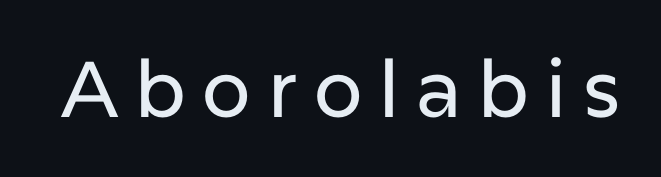
The image shows 79 px sans-serif type, upright; set not underlined; low stroke contrast and a medium x-height.
